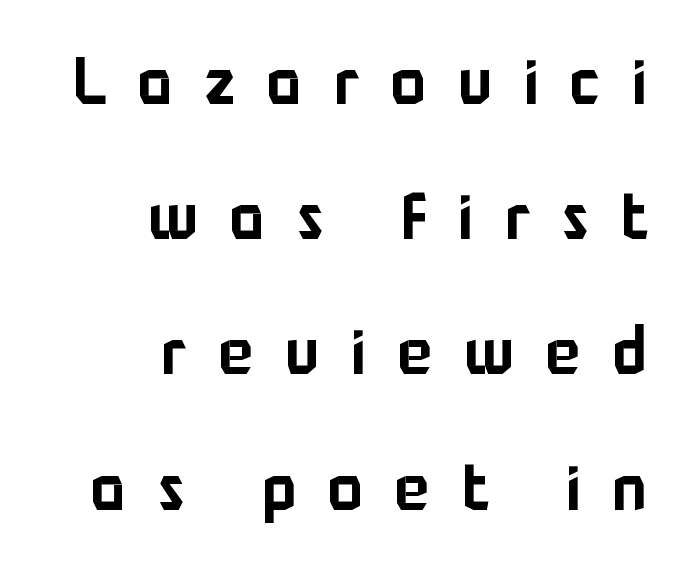
The image shows 65 px sans-serif type, upright; set right-aligned, loose line spacing (2.08x), unusually wide letter spacing (+0.49 em), not underlined; low stroke contrast and a medium x-height.
